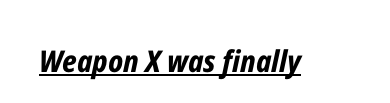
The image shows 30 px bold, condensed type, italic (leaning right); set normal letter spacing, underlined; low stroke contrast and a medium x-height.
